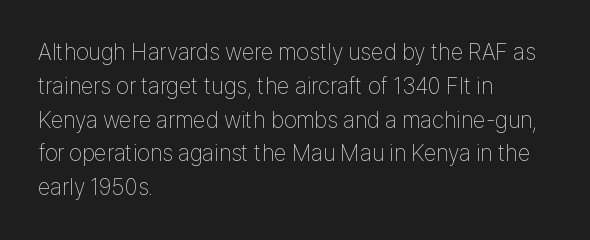
{"italic": "no", "bold": "no", "underline": "no", "align": "left", "line_spacing": "normal", "line_spacing_ratio": 1.47, "letter_spacing": "normal", "letter_spacing_em": 0.0, "glyph_px": 23}
